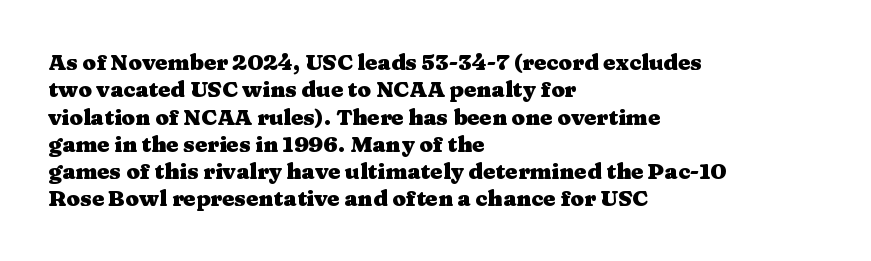
The image shows 22 px bold type, upright; set left-aligned, line spacing 1.24x, normal letter spacing, not underlined.
